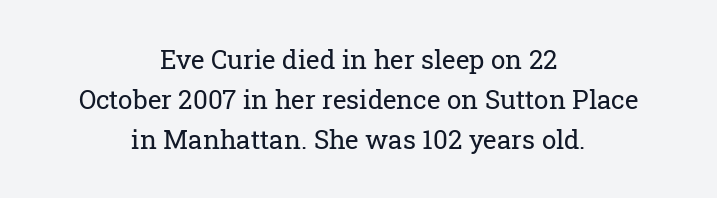
These lines keep a tight, regular rhythm from letter to letter. Rule under the text: the space is simply empty. The designer left line spacing at the default. Heaviness? Minimal to ordinary, like unemphasized prose. These lines were composed using upright roman letters.
